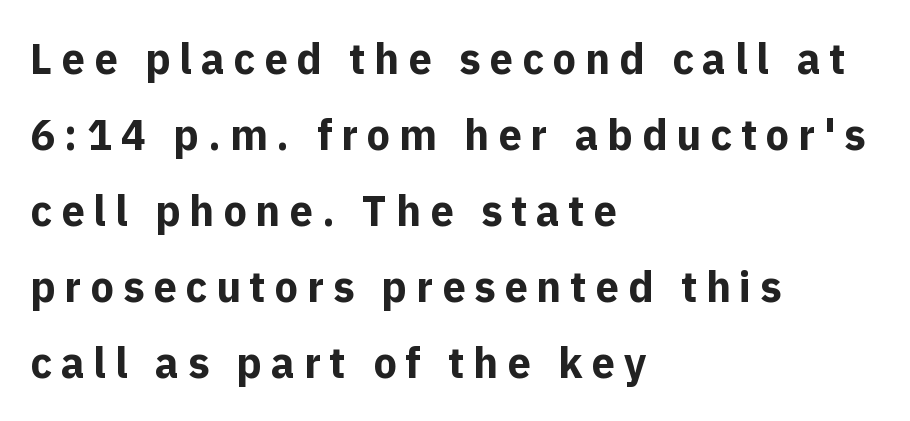
{"serif": "no", "italic": "no", "bold": "yes", "weight": "bold", "width": "normal", "x_height": "medium", "monospaced": "no", "underline": "no", "align": "left", "line_spacing_ratio": 1.81, "letter_spacing": "wide", "letter_spacing_em": 0.21, "glyph_px": 42}
